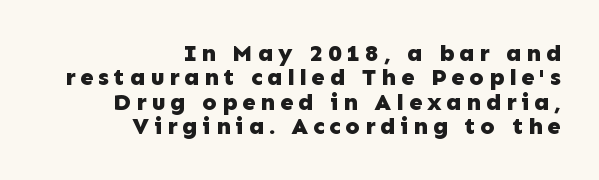
The image shows 24 px bold type, upright; set right-aligned, tight line spacing (1.02x), unusually wide letter spacing (+0.2 em), not underlined.
